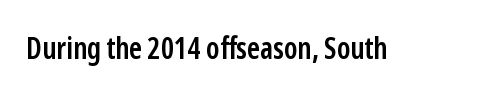
{"serif": "no", "italic": "no", "bold": "semi", "weight": "semibold", "width": "condensed", "stroke_contrast": "low", "x_height": "medium", "monospaced": "no", "underline": "no", "letter_spacing": "normal", "letter_spacing_em": 0.0, "glyph_px": 30}
